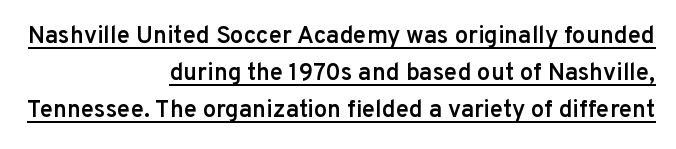
The image shows 24 px text type, upright; set right-aligned, normal line spacing (1.55x), normal letter spacing, underlined.
